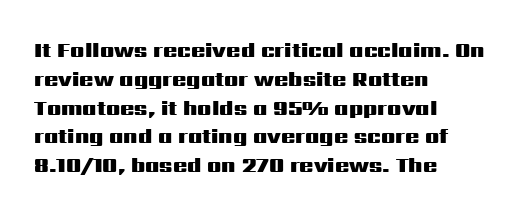
Leftover space on each line is placed entirely after the last word. The baseline area is clear. Tracking value appears to be zero — textbook default spacing. Is the type bold? Yes — the strokes are clearly thick and heavy.
